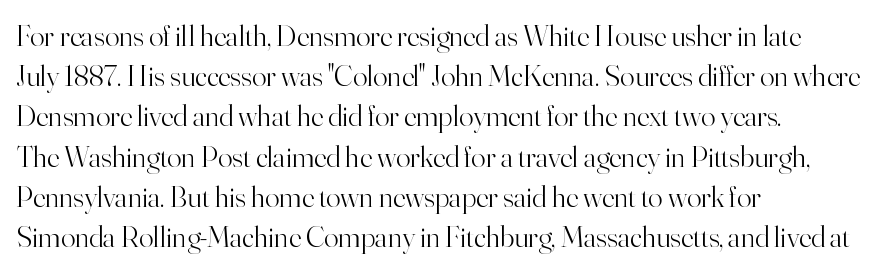
{"serif": "yes", "italic": "no", "bold": "no", "weight": "light", "width": "normal", "stroke_contrast": "high", "x_height": "small", "monospaced": "no", "underline": "no", "align": "left", "line_spacing": "normal", "line_spacing_ratio": 1.34, "letter_spacing": "normal", "letter_spacing_em": 0.0, "glyph_px": 30}
